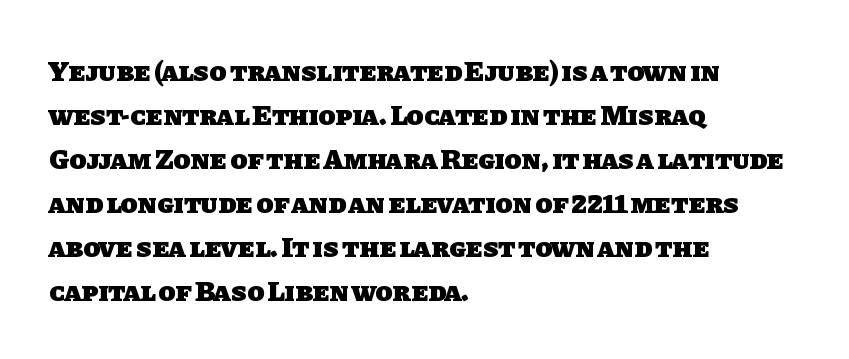
The text block is weighted toward the left margin, trailing off unevenly rightward. Heavy-handed strokes throughout: this text is bold. Vertical spacing — default. This sample uses a sans-serif face.
